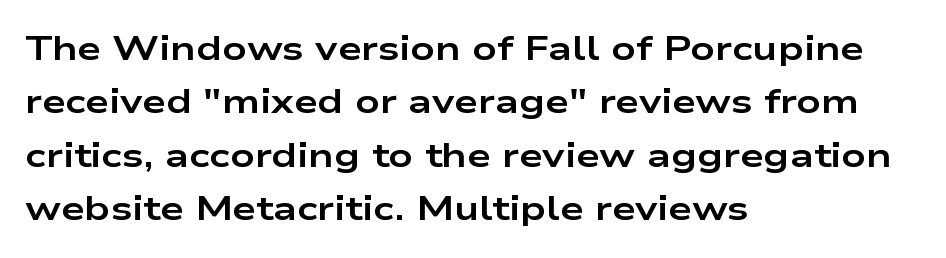
Q: Is the text bold? A: Yes.
Q: Is the text italic (slanted)? A: No, it is upright.
Q: Is the typeface a serif or a sans-serif typeface? A: Sans-serif.
Q: Is the text underlined? A: No.
Q: How is the paragraph aligned? A: Left-aligned.
Q: Is the spacing between letters normal or unusually wide? A: Normal.
Q: Is the spacing between lines tight, normal or loose? A: Normal.
Q: Width (condensed, normal, or wide)? A: Wide.
Q: Stroke contrast? A: Low.
Q: x-height? A: Medium.
Q: Monospaced? A: No.
